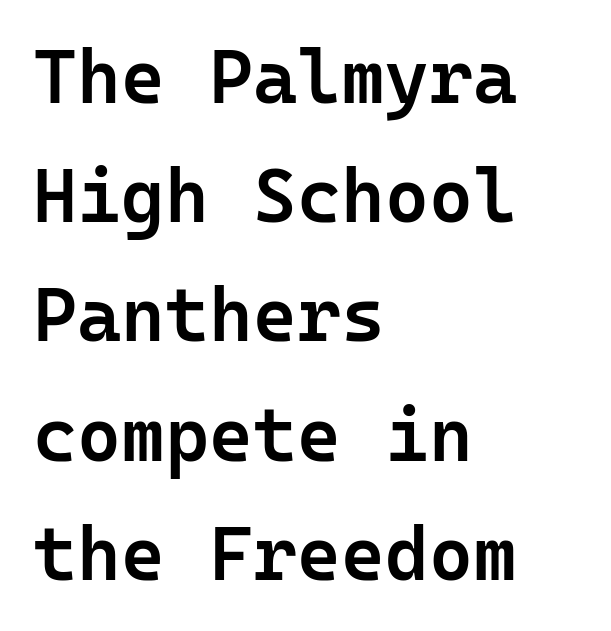
Posture: upright roman. Serifs: no, the terminals of the letterforms are clean. On the weight axis this lands at semibold, roughly 600. Visually the block forms a straight wall on the left and a jagged coastline on the right. The passage shown stacks its lines at a standard gap. The letters sit at their default tracking, neither squeezed nor spread.
